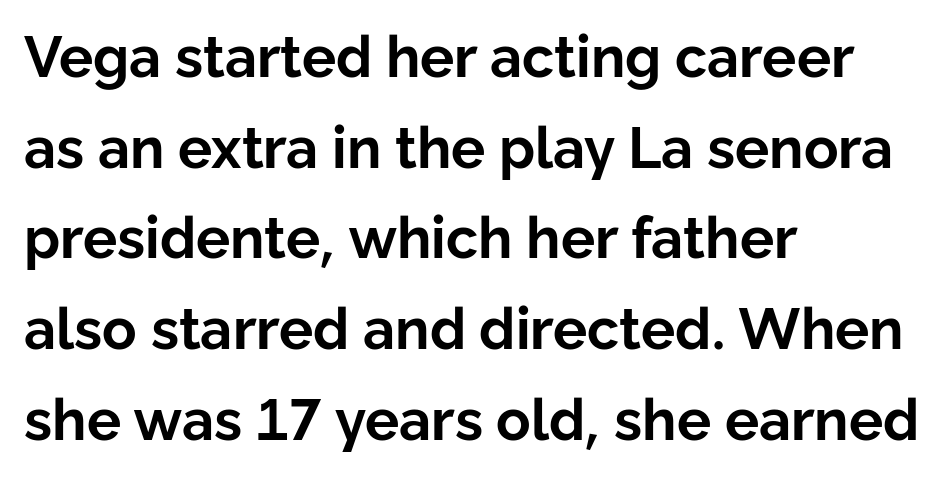
The image shows 57 px bold sans-serif type, upright; set left-aligned, normal line spacing (1.59x), normal letter spacing, not underlined; low stroke contrast and a medium x-height.
